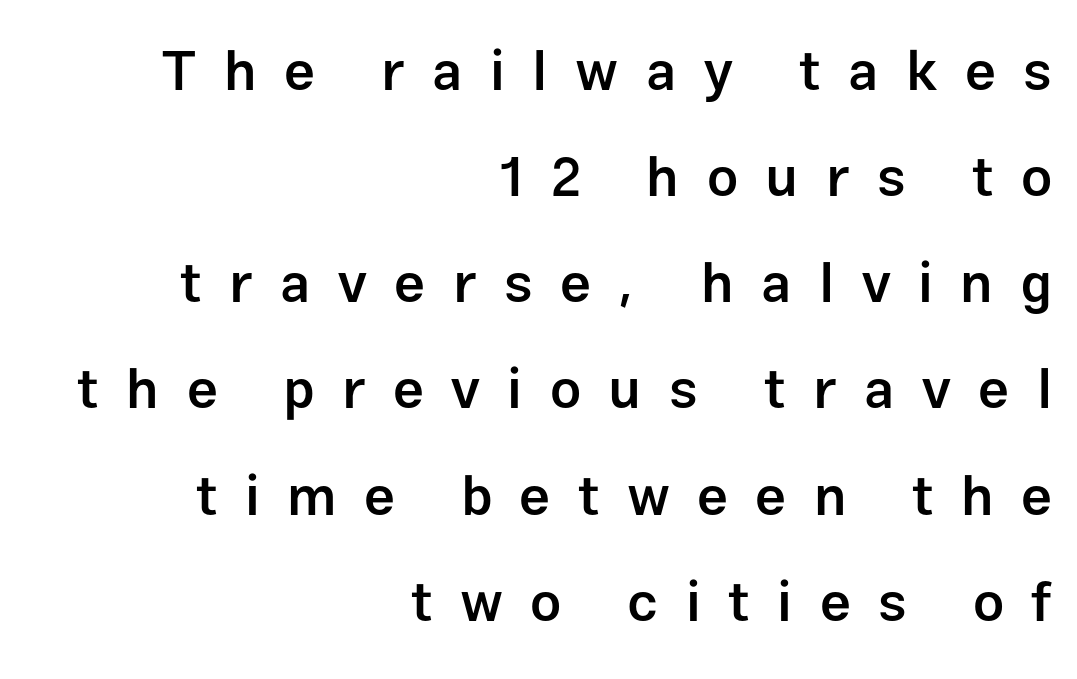
Characters follow at a spacing far wider than the type designer built in. Think of a printed novel: that variable character pitch is what you see here. I'd describe the lettering as semibold — firm but not a full bold. Horizontal alignment here is rightward, an uncommon choice for prose. What kind of face is this? One without serifs — a sans. A clean baseline with only descenders dipping below it.
